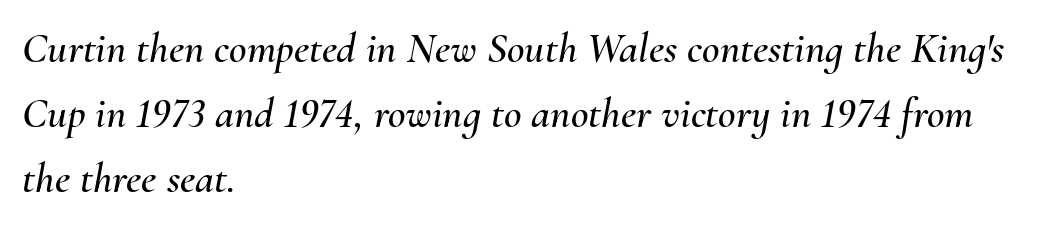
Each row of text sits above clean, open space. Each letter keeps its own natural width here, so spacing adapts to shape. One-word summary of the alignment: left. The axis of the letterforms is tilted away from vertical. Regular leading.
